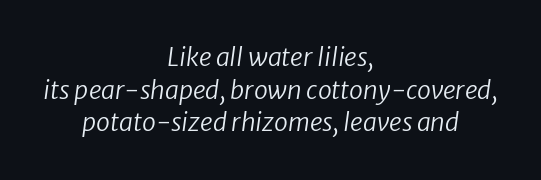
Q: Is the text bold? A: No.
Q: Is the text italic (slanted)? A: Yes, it leans right by about 8 degrees.
Q: Is the text underlined? A: No.
Q: How is the paragraph aligned? A: Centered.
Q: Is the spacing between letters normal or unusually wide? A: Normal.
Q: Is the spacing between lines tight, normal or loose? A: Normal.
